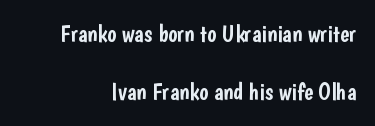
The image shows 24 px text type, upright; set loose line spacing (2.42x), normal letter spacing, not underlined.
